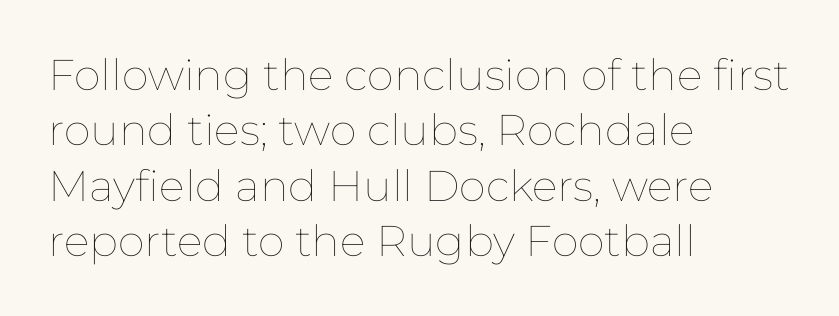
Q: Is the text bold? A: No.
Q: Is the text italic (slanted)? A: No, it is upright.
Q: Is the text underlined? A: No.
Q: How is the paragraph aligned? A: Left-aligned.
Q: Is the spacing between letters normal or unusually wide? A: Normal.
Q: Is the spacing between lines tight, normal or loose? A: Normal.
Q: Width (condensed, normal, or wide)? A: Normal.
Q: Stroke contrast? A: Low.
Q: x-height? A: Medium.
Q: Monospaced? A: No.
